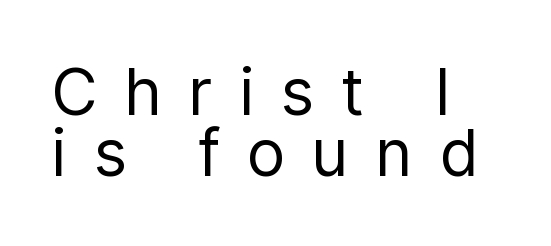
{"serif": "no", "italic": "no", "bold": "no", "weight": "regular", "width": "condensed", "stroke_contrast": "low", "x_height": "medium", "monospaced": "no", "underline": "no", "align": "left", "line_spacing": "tight", "line_spacing_ratio": 0.96, "letter_spacing": "wide", "letter_spacing_em": 0.46, "glyph_px": 64}
